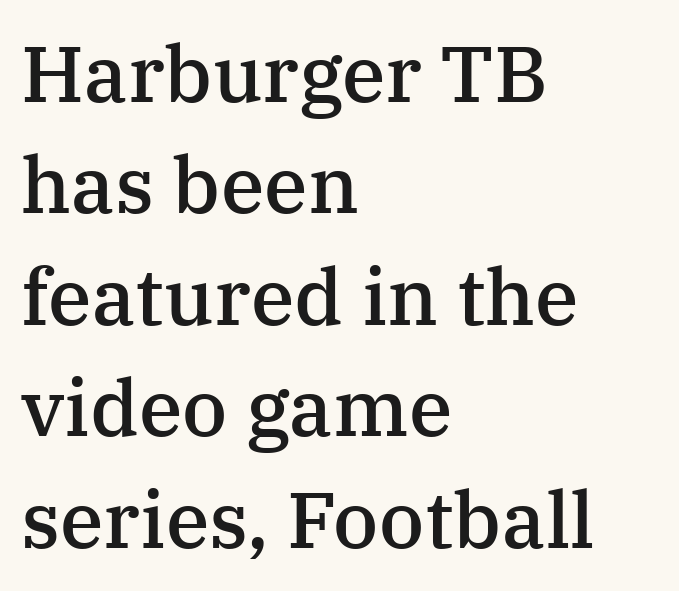
{"serif": "yes", "italic": "no", "bold": "semi", "weight": "semibold", "width": "normal", "stroke_contrast": "medium", "x_height": "medium", "monospaced": "no", "underline": "no", "align": "left", "line_spacing": "normal", "line_spacing_ratio": 1.41, "letter_spacing": "normal", "letter_spacing_em": 0.0, "glyph_px": 79}
